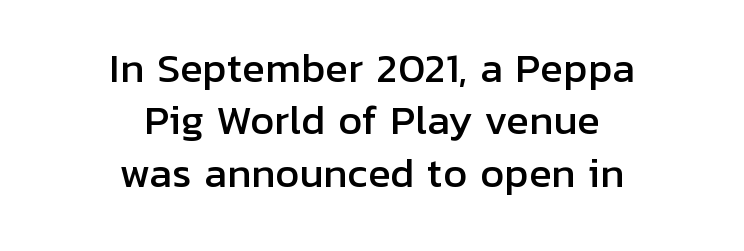
{"serif": "no", "italic": "no", "width": "normal", "stroke_contrast": "low", "x_height": "medium", "monospaced": "no", "underline": "no", "align": "center", "line_spacing": "normal", "line_spacing_ratio": 1.38, "letter_spacing": "normal", "letter_spacing_em": 0.0, "glyph_px": 38}
